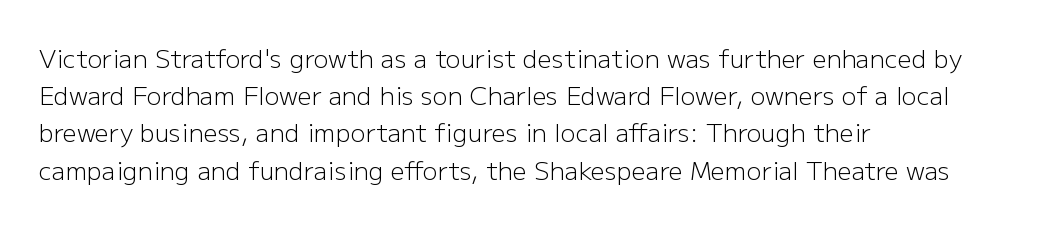
Each new line begins a customary step beneath the previous one. In CSS terms this would be text-align: left. Every character sits straight up, as roman type does. Inter-character spacing is left at the font's built-in metrics.
